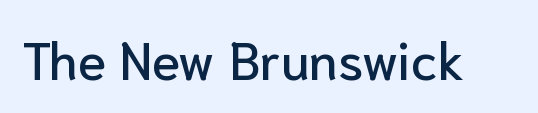
Q: Is the text italic (slanted)? A: No, it is upright.
Q: Is the typeface a serif or a sans-serif typeface? A: Sans-serif.
Q: Is the text underlined? A: No.
Q: Is the spacing between letters normal or unusually wide? A: Normal.
Q: Width (condensed, normal, or wide)? A: Normal.
Q: Stroke contrast? A: Low.
Q: x-height? A: Medium.
Q: Monospaced? A: No.
